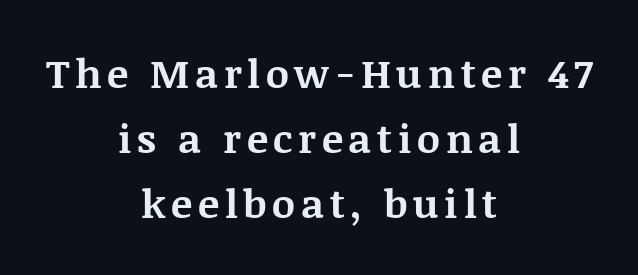
The image shows 40 px bold serif type, upright; set centered, normal line spacing (1.63x), not underlined; medium stroke contrast and a large x-height.
